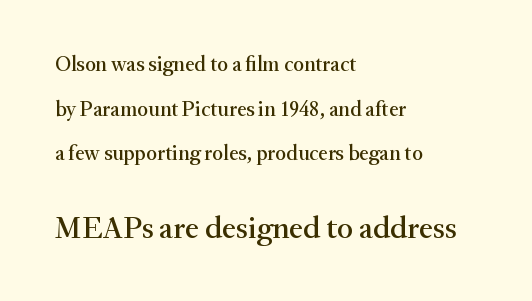
{"serif": "yes", "italic": "no", "width": "normal", "stroke_contrast": "medium", "x_height": "small", "monospaced": "no", "underline": "no", "align": "left", "line_spacing": "loose", "line_spacing_ratio": 2.13, "letter_spacing": "normal", "letter_spacing_em": 0.0, "larger_block": "second", "size_ratio": 1.48, "glyph_px": 31}
